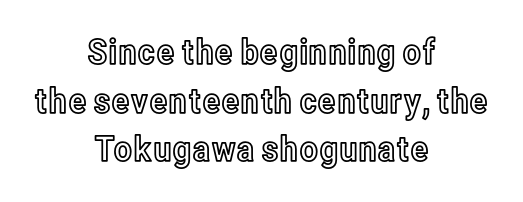
Q: Is the text italic (slanted)? A: No, it is upright.
Q: Is the text underlined? A: No.
Q: How is the paragraph aligned? A: Centered.
Q: Is the spacing between letters normal or unusually wide? A: Normal.
Q: Is the spacing between lines tight, normal or loose? A: Normal.
Q: Width (condensed, normal, or wide)? A: Condensed.
Q: x-height? A: Medium.
Q: Monospaced? A: No.
